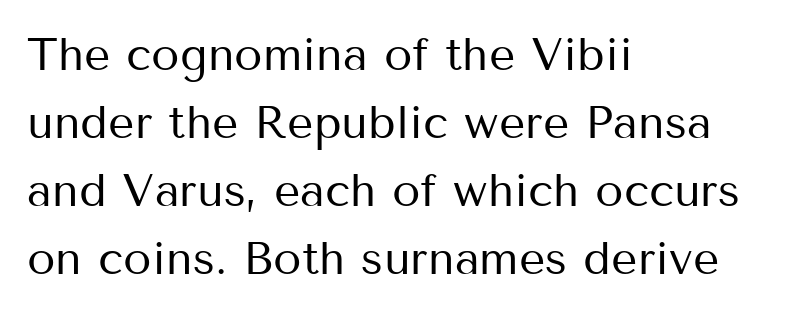
The image shows 46 px regular-weight sans-serif type, upright; set left-aligned, normal line spacing (1.48x), normal letter spacing, not underlined; medium stroke contrast and a medium x-height.
